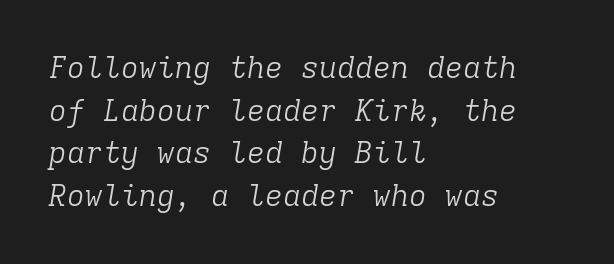
The image shows 30 px light serif type, italic (leaning right), monospaced; set left-aligned, normal line spacing (1.42x), normal letter spacing, not underlined; low stroke contrast and a medium x-height.
